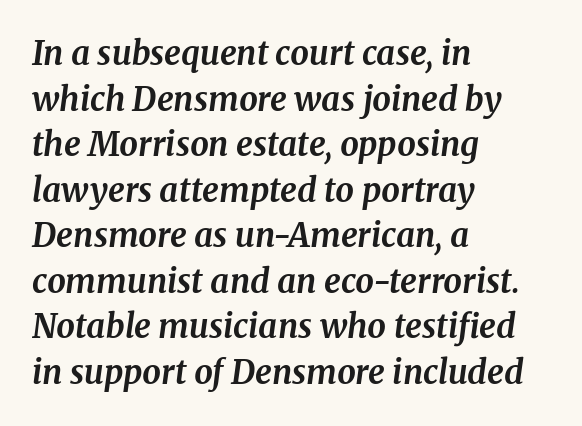
{"serif": "yes", "italic": "yes", "lean": "right", "slant_degrees": 8, "bold": "yes", "weight": "bold", "width": "normal", "stroke_contrast": "medium", "x_height": "medium", "monospaced": "no", "underline": "no", "align": "left", "line_spacing": "normal", "line_spacing_ratio": 1.38, "letter_spacing": "normal", "letter_spacing_em": 0.0, "glyph_px": 33}
